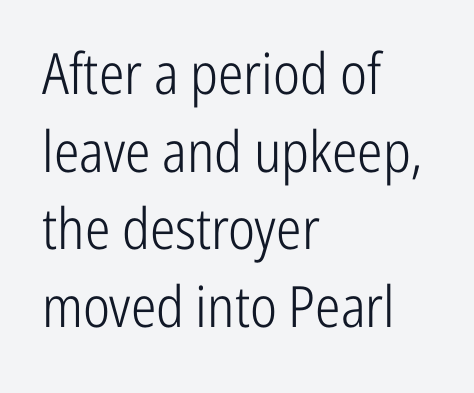
{"serif": "no", "italic": "no", "bold": "no", "weight": "light", "width": "condensed", "stroke_contrast": "low", "x_height": "medium", "monospaced": "no", "underline": "no", "align": "left", "line_spacing": "normal", "line_spacing_ratio": 1.36, "letter_spacing": "normal", "letter_spacing_em": 0.0, "glyph_px": 57}
